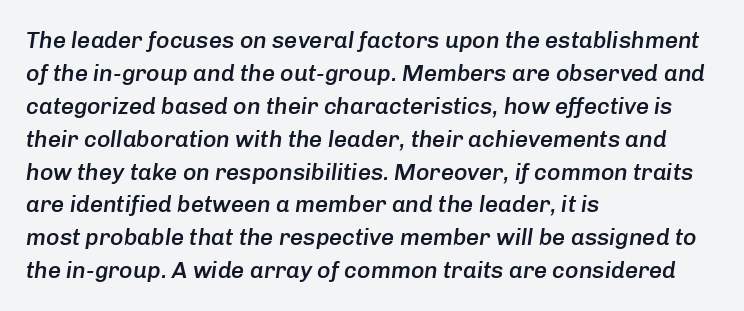
The image shows 23 px text type, italic (leaning right); set left-aligned, normal line spacing (1.43x), normal letter spacing, not underlined.
